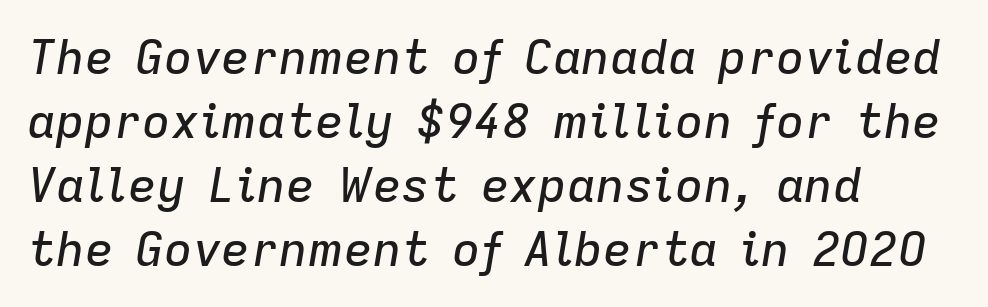
Words appear dense and cohesive because spacing is normal. Is there much room between lines? A standard amount, neither cramped nor airy. Every row of glyphs begins at an identical x-position on the left. Notice how the stems are inclined rather than vertical — that's the hallmark of italics. This sample has the flowing, uneven cadence of proportional lettering. Unmarked baselines from the first word to the last.
